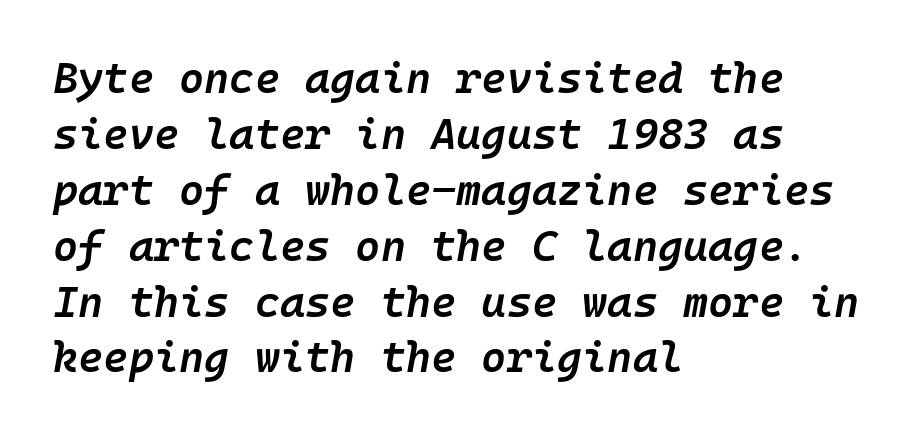
Q: Is the text bold? A: Semi-bold.
Q: Is the text italic (slanted)? A: Yes, it leans right by about 10 degrees.
Q: Is the text underlined? A: No.
Q: How is the paragraph aligned? A: Left-aligned.
Q: Is the spacing between letters normal or unusually wide? A: Normal.
Q: Is the spacing between lines tight, normal or loose? A: Normal.
Q: Width (condensed, normal, or wide)? A: Normal.
Q: Stroke contrast? A: Low.
Q: x-height? A: Medium.
